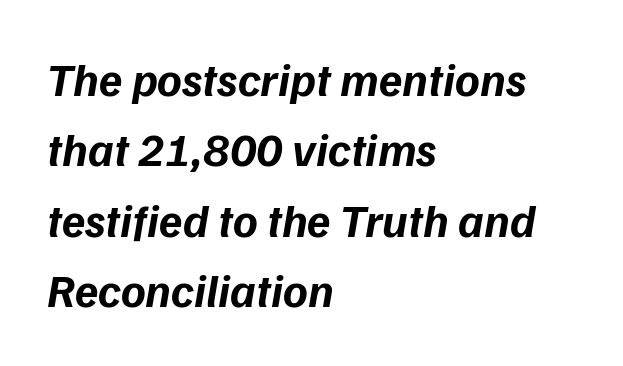
{"italic": "yes", "lean": "right", "slant_degrees": 9, "bold": "yes", "weight": "bold", "width": "normal", "stroke_contrast": "low", "x_height": "medium", "monospaced": "no", "underline": "no", "align": "left", "line_spacing": "normal", "line_spacing_ratio": 1.5, "letter_spacing": "normal", "letter_spacing_em": 0.0, "glyph_px": 47}
